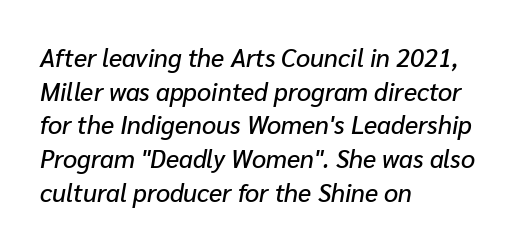
{"italic": "yes", "lean": "right", "slant_degrees": 10, "underline": "no", "align": "left", "line_spacing": "normal", "line_spacing_ratio": 1.35, "letter_spacing": "normal", "letter_spacing_em": 0.0, "glyph_px": 25}
